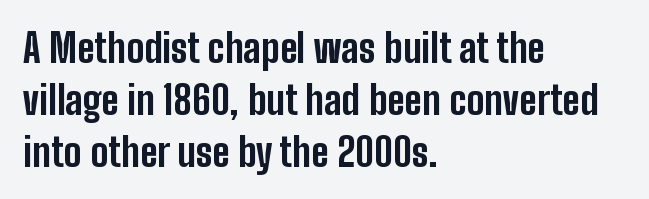
The strip under each line holds only bare page. Spacing between characters is what you'd get straight out of the box. It's the straight-up-and-down kind of type. Note the varied advance widths — an 'i' is clearly narrower than an 'm'.
